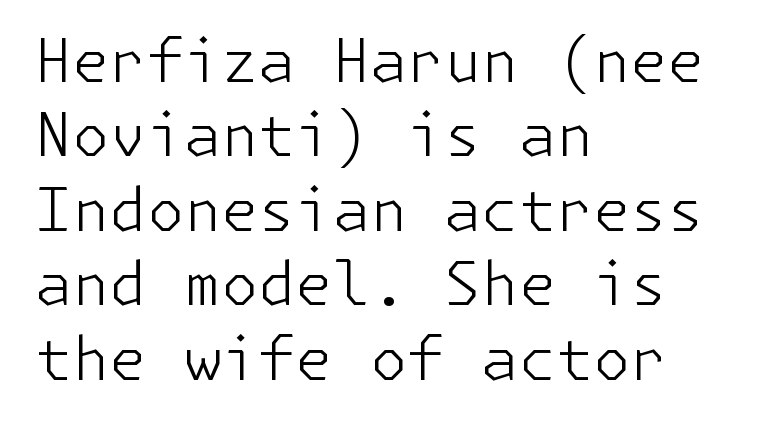
The image shows 60 px light sans-serif type, upright; set left-aligned, line spacing 1.24x, normal letter spacing, not underlined; low stroke contrast and a medium x-height.
